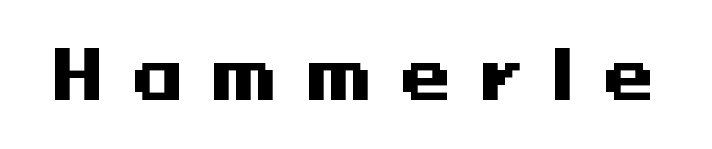
{"serif": "no", "italic": "no", "bold": "yes", "weight": "heavy", "width": "wide", "stroke_contrast": "medium", "x_height": "medium", "underline": "no", "letter_spacing": "wide", "letter_spacing_em": 0.43, "glyph_px": 66}
